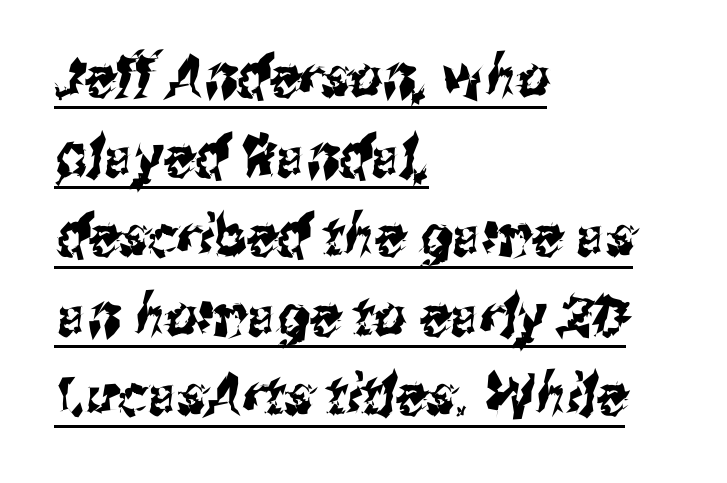
The image shows 56 px condensed sans-serif type; set left-aligned, normal line spacing (1.42x), normal letter spacing, underlined; medium stroke contrast and a medium x-height.
